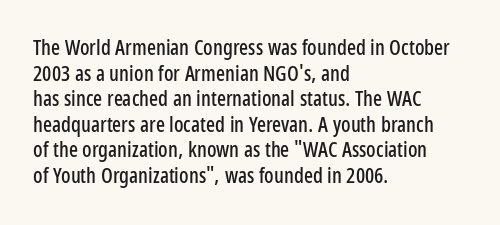
Q: Is the text italic (slanted)? A: No, it is upright.
Q: Is the text underlined? A: No.
Q: How is the paragraph aligned? A: Left-aligned.
Q: Is the spacing between letters normal or unusually wide? A: Normal.
